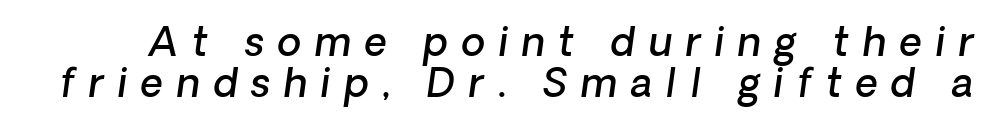
The image shows 39 px semibold type, italic (leaning right); set tight line spacing (1.05x), unusually wide letter spacing (+0.35 em), not underlined; low stroke contrast and a medium x-height.
